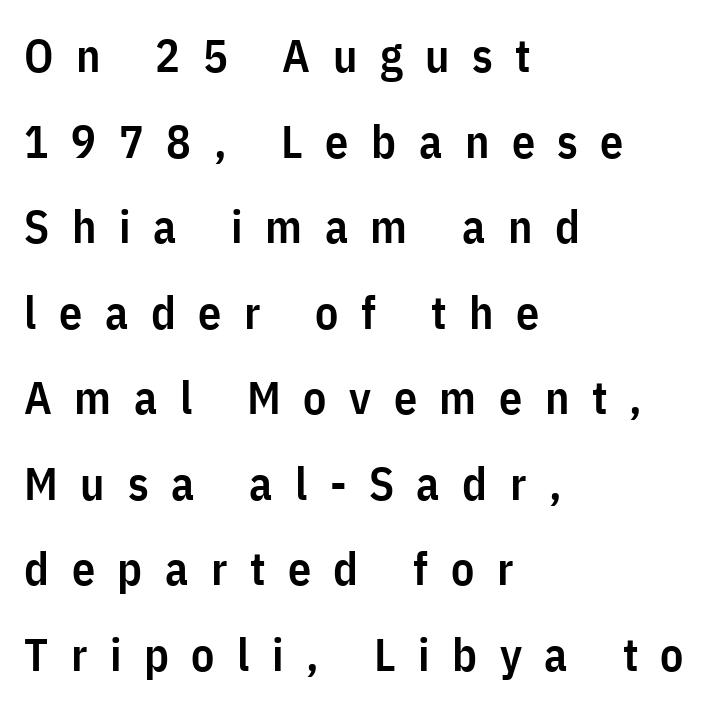
Q: Is the text bold? A: Semi-bold.
Q: Is the text italic (slanted)? A: No, it is upright.
Q: Is the typeface a serif or a sans-serif typeface? A: Sans-serif.
Q: Is the text underlined? A: No.
Q: How is the paragraph aligned? A: Left-aligned.
Q: Is the spacing between letters normal or unusually wide? A: Unusually wide.
Q: Width (condensed, normal, or wide)? A: Condensed.
Q: Stroke contrast? A: Low.
Q: x-height? A: Medium.
Q: Monospaced? A: No.
